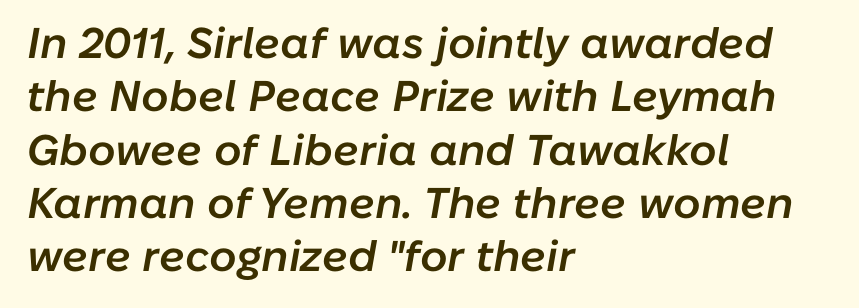
{"italic": "yes", "lean": "right", "slant_degrees": 10, "bold": "semi", "weight": "semibold", "width": "normal", "stroke_contrast": "low", "x_height": "medium", "monospaced": "no", "underline": "no", "align": "left", "line_spacing_ratio": 1.24, "letter_spacing": "normal", "letter_spacing_em": 0.0, "glyph_px": 43}
